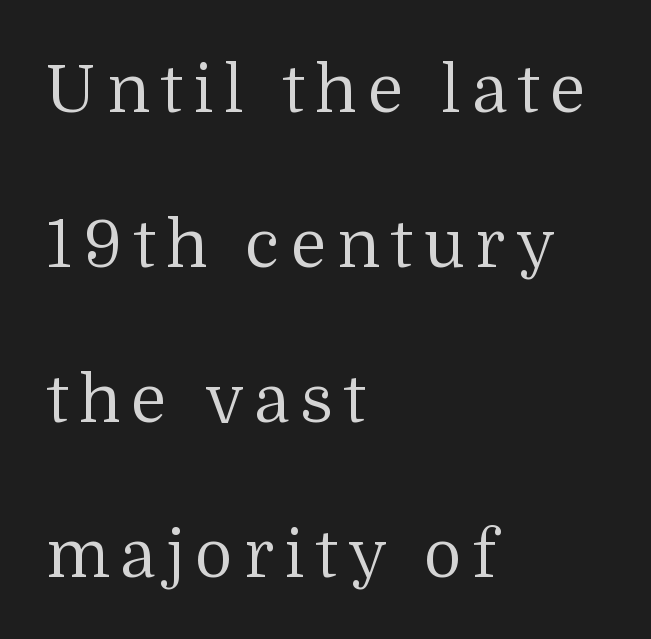
The image shows 66 px regular-weight serif type, upright; set left-aligned, loose line spacing (2.35x), not underlined; medium stroke contrast and a medium x-height.
